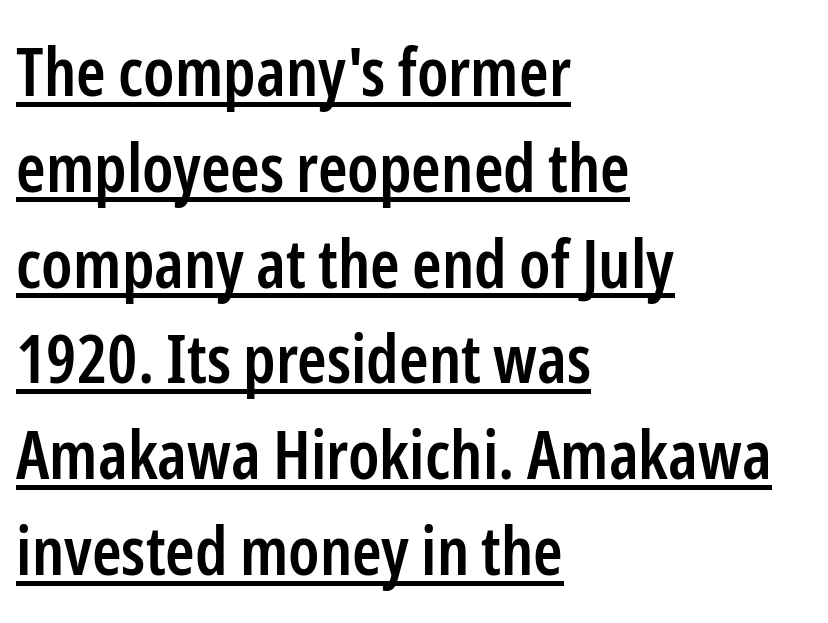
{"serif": "no", "italic": "no", "bold": "semi", "weight": "semibold", "width": "condensed", "stroke_contrast": "low", "x_height": "medium", "monospaced": "no", "underline": "yes", "align": "left", "line_spacing": "normal", "line_spacing_ratio": 1.43, "letter_spacing": "normal", "letter_spacing_em": 0.0, "glyph_px": 67}
